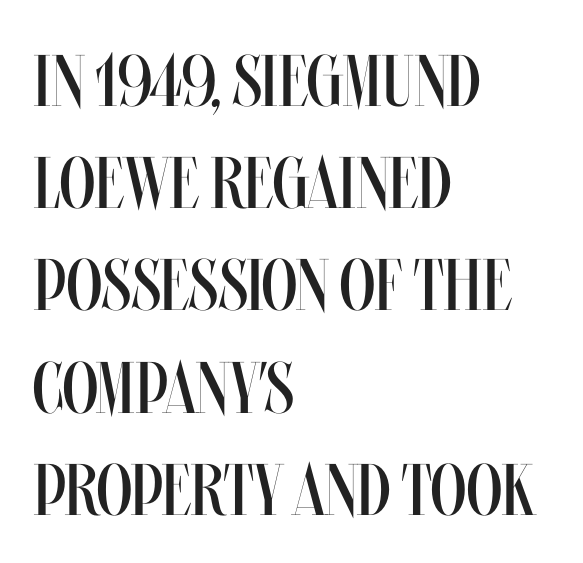
Unbolded letterforms with no extra heft. You could not count columns in this text — the font is proportionally spaced. Standard letterfit; no display-style spreading of the glyphs. The rendering anchors every line to the left-hand side. Each row of text sits above clean, open space.
